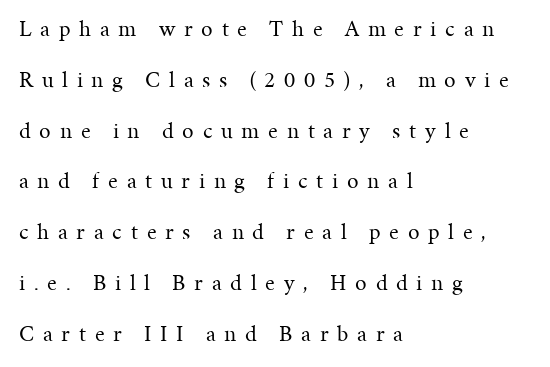
The image shows 23 px text type, upright; set left-aligned, loose line spacing (2.21x), unusually wide letter spacing (+0.38 em), not underlined.
